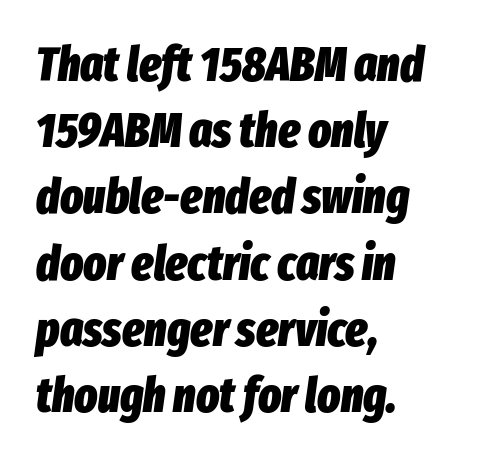
{"italic": "yes", "lean": "right", "slant_degrees": 8, "bold": "yes", "weight": "heavy", "width": "condensed", "stroke_contrast": "low", "x_height": "medium", "monospaced": "no", "underline": "no", "align": "left", "line_spacing": "normal", "line_spacing_ratio": 1.38, "letter_spacing": "normal", "letter_spacing_em": 0.0, "glyph_px": 48}
